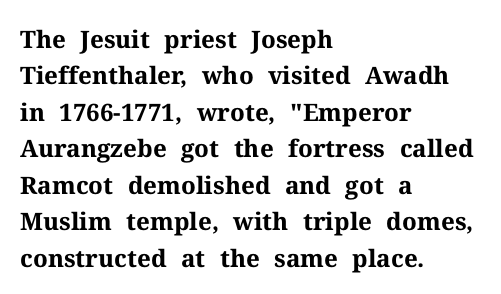
{"italic": "no", "bold": "yes", "underline": "no", "align": "left", "line_spacing": "normal", "line_spacing_ratio": 1.52, "letter_spacing": "normal", "letter_spacing_em": 0.0, "glyph_px": 24}
